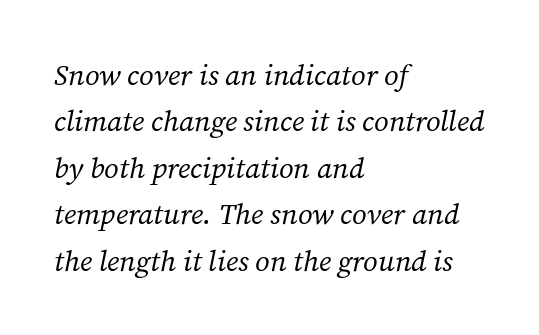
{"serif": "yes", "italic": "yes", "lean": "right", "slant_degrees": 12, "bold": "no", "weight": "regular", "width": "normal", "stroke_contrast": "medium", "x_height": "medium", "monospaced": "no", "underline": "no", "align": "left", "line_spacing": "normal", "line_spacing_ratio": 1.6, "letter_spacing": "normal", "letter_spacing_em": 0.0, "glyph_px": 29}
